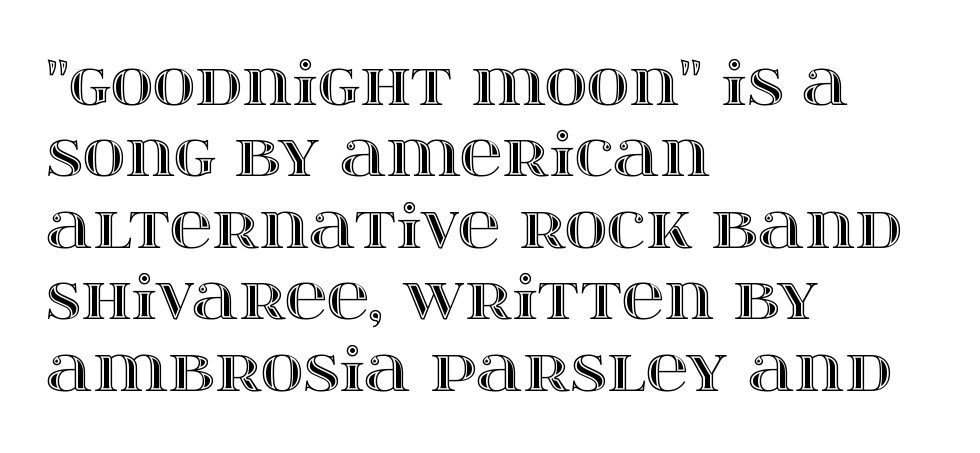
If you drew a ruler down the left edge, every line would touch it. The passage shown has conventional tracking throughout. If you drew a line through each stem, it would be perfectly vertical. Each letter keeps its own natural width here, so spacing adapts to shape. Bare-footed words on every line.
